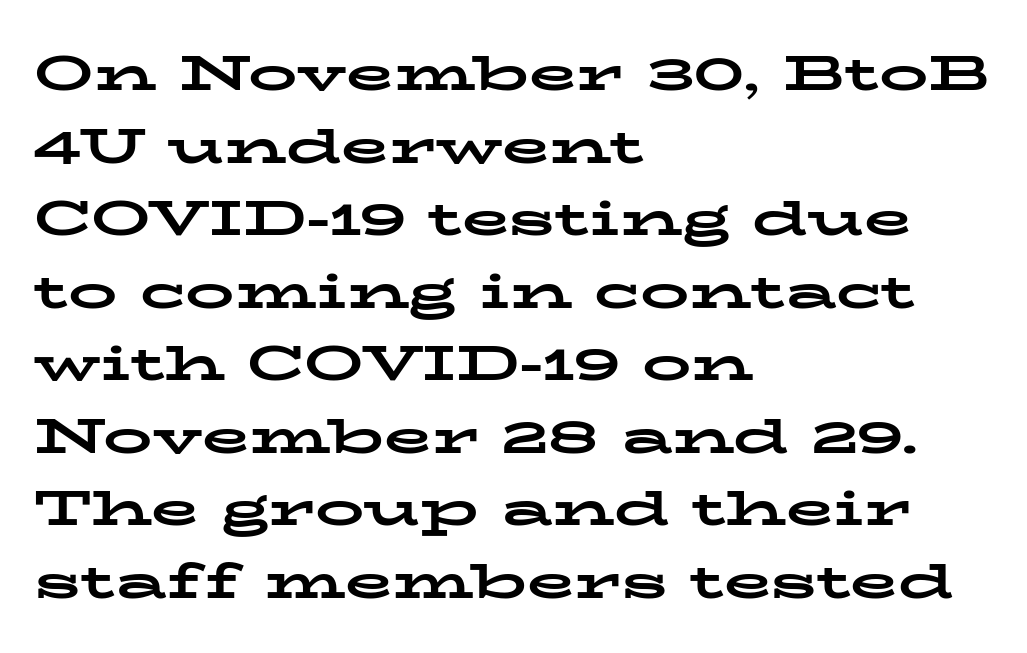
{"serif": "yes", "italic": "no", "bold": "yes", "weight": "bold", "width": "wide", "stroke_contrast": "low", "x_height": "medium", "monospaced": "no", "underline": "no", "align": "left", "line_spacing": "normal", "line_spacing_ratio": 1.48, "letter_spacing": "normal", "letter_spacing_em": 0.0, "glyph_px": 49}
